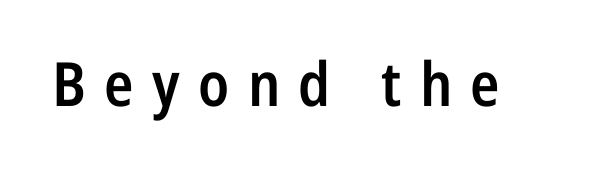
The letters are spread apart with noticeably loose tracking. Think of a printed novel: that variable character pitch is what you see here. Underlining? Definitely not there. These lines are composed in type without serifs. Unlike italic type, these characters show no tilt at all.
